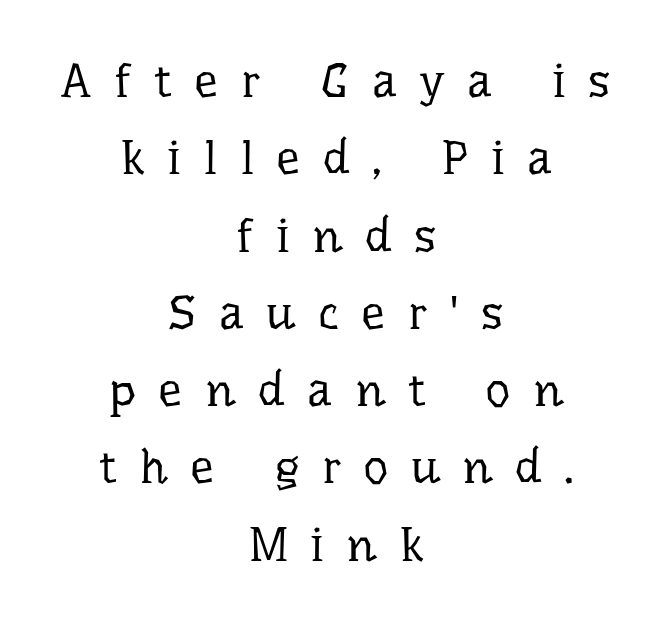
The specimen omits any rule beneath the text block's lines. Does extra space separate the letters? Yes, quite a lot of it. You can tell from the footed stems that serif type was used. Vertical spacing — default. Counters stay open thanks to moderate or lighter strokes.
